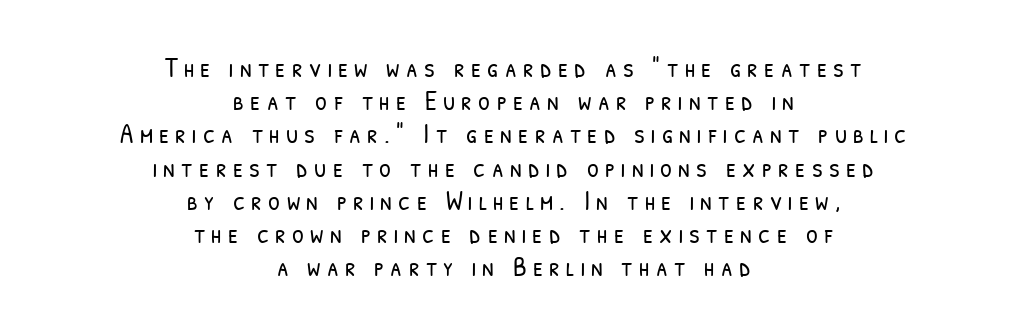
Q: Is the text bold? A: No.
Q: Is the text underlined? A: No.
Q: How is the paragraph aligned? A: Centered.
Q: Is the spacing between letters normal or unusually wide? A: Unusually wide.
